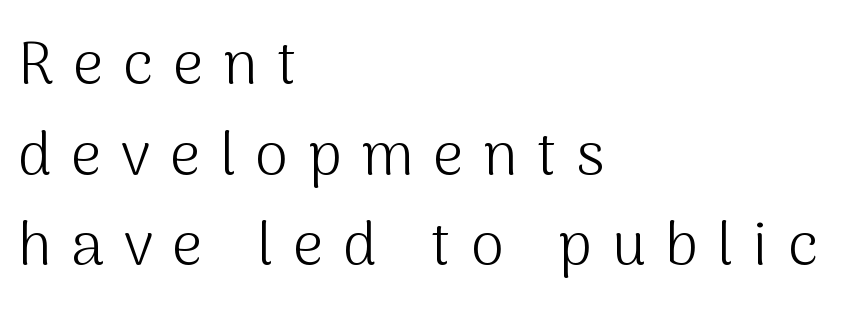
{"serif": "no", "italic": "no", "bold": "no", "weight": "light", "width": "normal", "stroke_contrast": "medium", "x_height": "medium", "monospaced": "no", "underline": "no", "align": "left", "line_spacing": "normal", "line_spacing_ratio": 1.51, "letter_spacing": "wide", "letter_spacing_em": 0.33, "glyph_px": 60}
